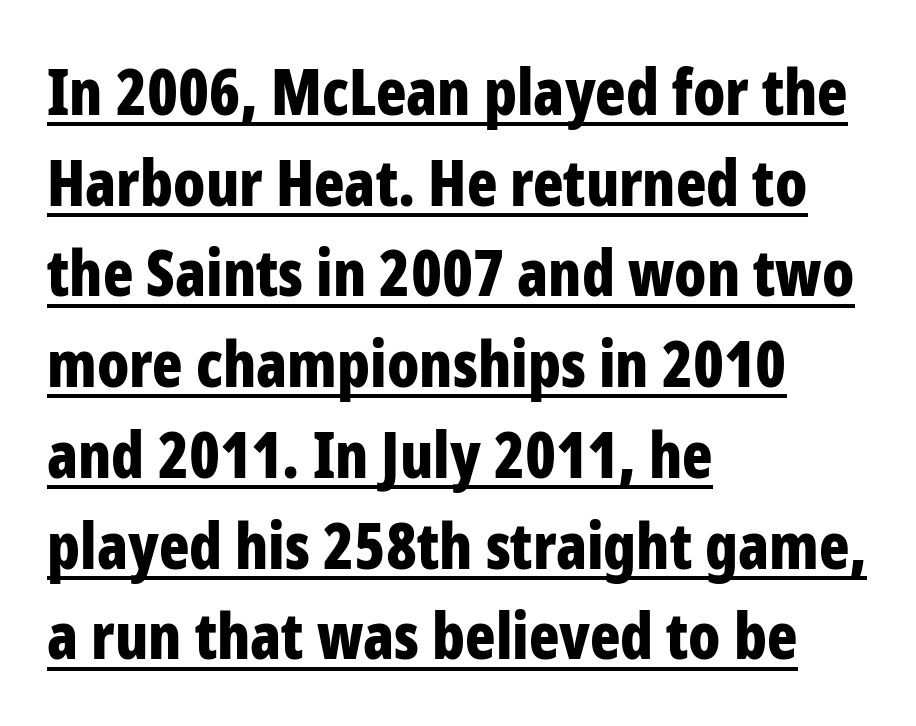
A classic flush-left, rag-right setting is used for this passage. Is this a fixed-width face? No — the glyphs have proportional, varying widths. This rendering features underlined lettering. Notice how the stems are strictly vertical — no italics here.
